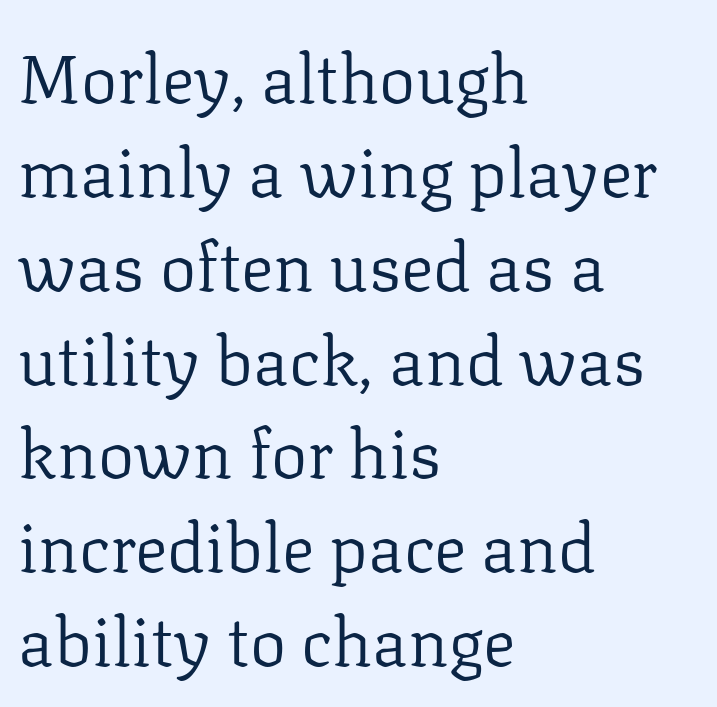
The image shows 68 px regular-weight serif type, upright; set left-aligned, normal line spacing (1.38x), normal letter spacing, not underlined; low stroke contrast and a medium x-height.
